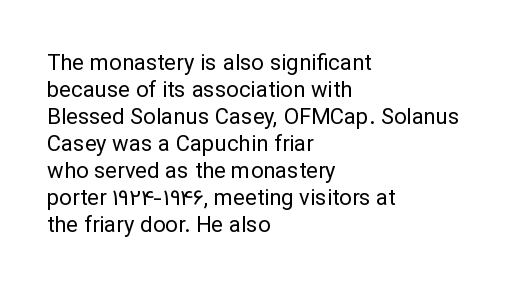
Beneath every word, the page is bare. The lettering holds an erect, upright posture throughout. Caption: face not bold, strokes unweighted. The gaps between neighbouring characters are ordinary and unremarkable.
